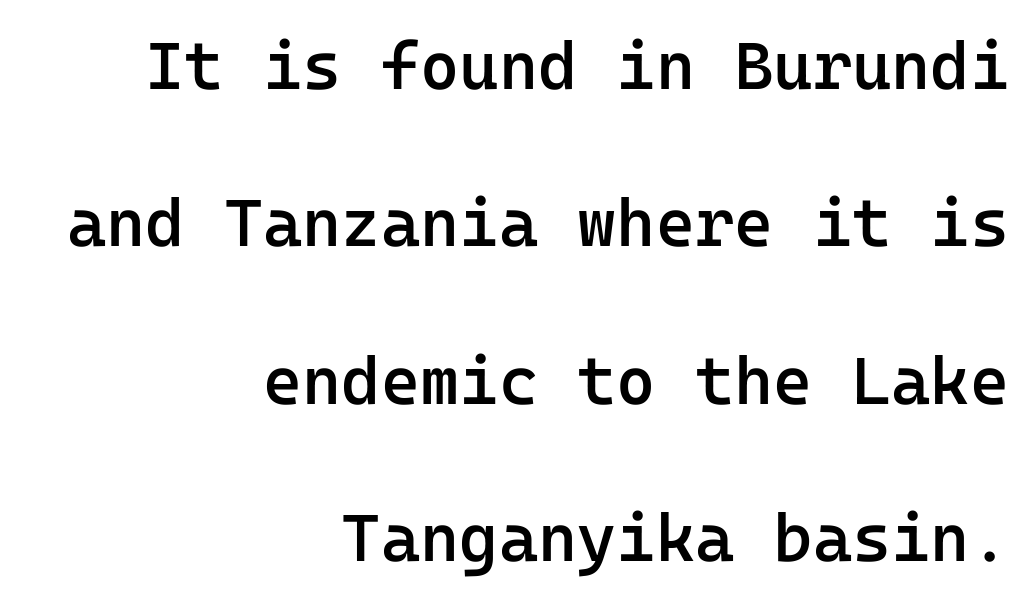
The gaps between neighbouring characters are ordinary and unremarkable. Honestly, the rows look like they've been pulled way apart. These lines stack with their right ends in a neat column. Characters remain perfectly vertical along every line. Plain, unruled lines of type. Here the designer chose a console-style face with uniform glyph widths.
